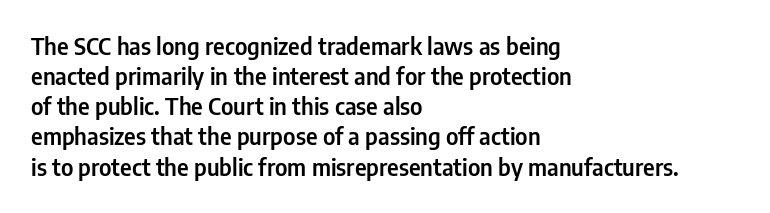
Q: Is the text italic (slanted)? A: No, it is upright.
Q: Is the text underlined? A: No.
Q: How is the paragraph aligned? A: Left-aligned.
Q: Is the spacing between letters normal or unusually wide? A: Normal.
Q: Is the spacing between lines tight, normal or loose? A: Normal.
